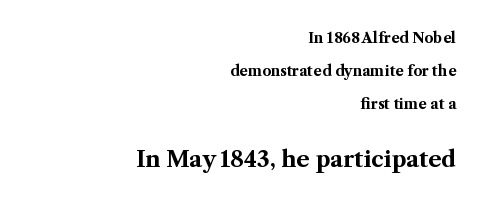
{"italic": "no", "bold": "yes", "underline": "no", "align": "right", "line_spacing": "loose", "line_spacing_ratio": 2.35, "letter_spacing": "normal", "letter_spacing_em": 0.0, "larger_block": "second", "size_ratio": 1.57, "glyph_px": 22}
